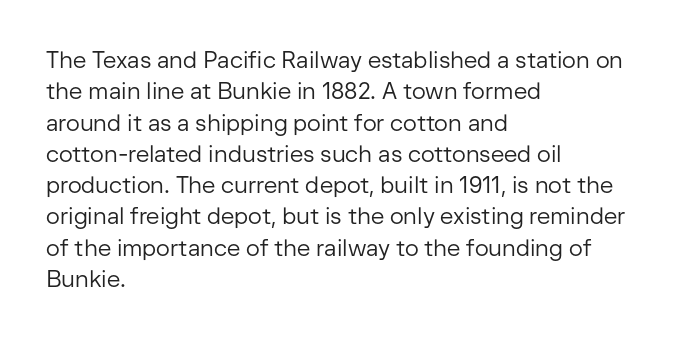
The image shows 23 px text type, upright; set left-aligned, normal line spacing (1.36x), normal letter spacing, not underlined.
